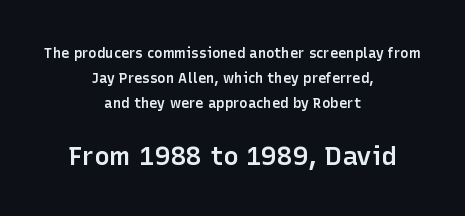
The image shows 26 px text type, upright; set centered, line spacing 1.78x, normal letter spacing, not underlined; the second (bottom) block is 1.86x larger.
